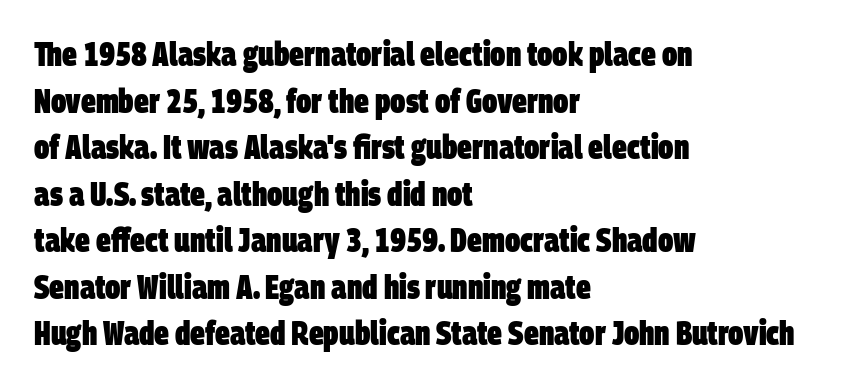
The image shows 33 px heavy, condensed sans-serif type; set left-aligned, normal line spacing (1.41x), normal letter spacing, not underlined; low stroke contrast and a large x-height.
